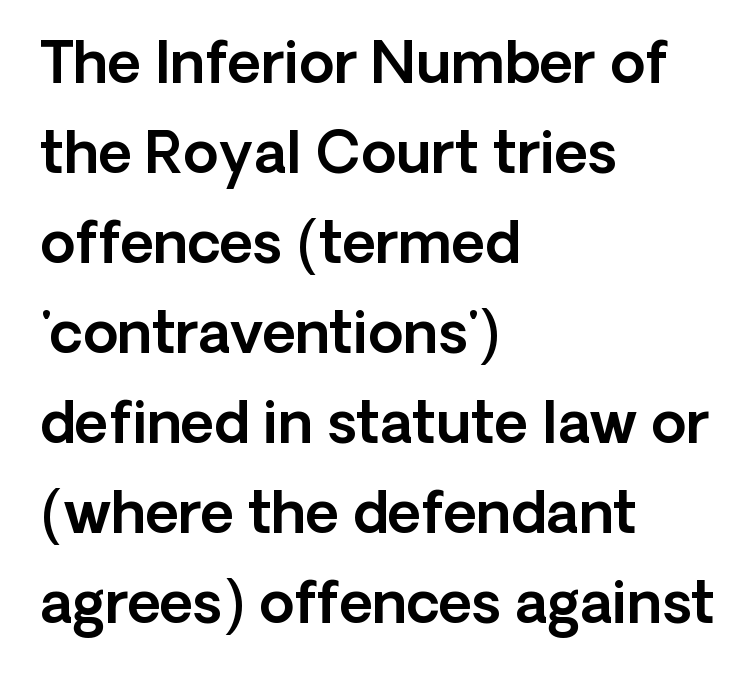
Q: Is the text italic (slanted)? A: No, it is upright.
Q: Is the typeface a serif or a sans-serif typeface? A: Sans-serif.
Q: Is the text underlined? A: No.
Q: How is the paragraph aligned? A: Left-aligned.
Q: Is the spacing between letters normal or unusually wide? A: Normal.
Q: Is the spacing between lines tight, normal or loose? A: Normal.
Q: Width (condensed, normal, or wide)? A: Normal.
Q: x-height? A: Medium.
Q: Monospaced? A: No.
